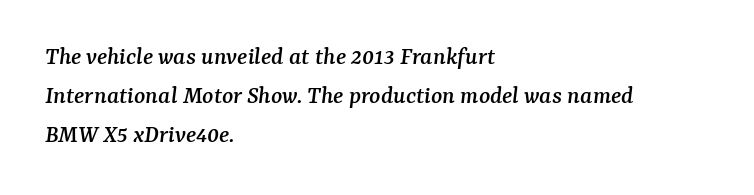
Q: Is the text italic (slanted)? A: Yes, it leans right by about 7 degrees.
Q: Is the text underlined? A: No.
Q: How is the paragraph aligned? A: Left-aligned.
Q: Is the spacing between letters normal or unusually wide? A: Normal.
Q: Is the spacing between lines tight, normal or loose? A: Normal.
